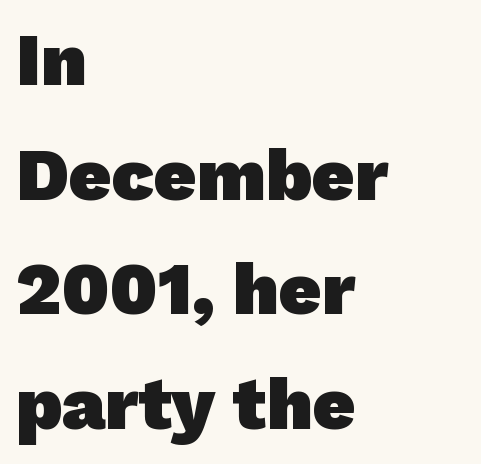
The image shows 74 px heavy sans-serif type; set left-aligned, normal line spacing (1.55x), normal letter spacing, not underlined; low stroke contrast and a medium x-height.
